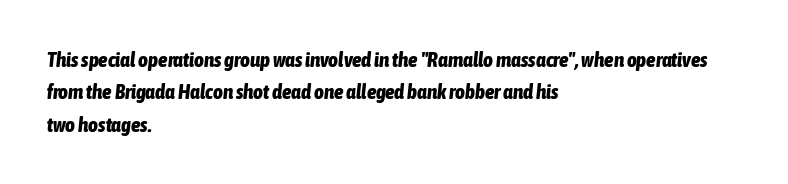
The image shows 21 px bold type, italic (leaning right); set left-aligned, normal line spacing (1.54x), normal letter spacing, not underlined.
